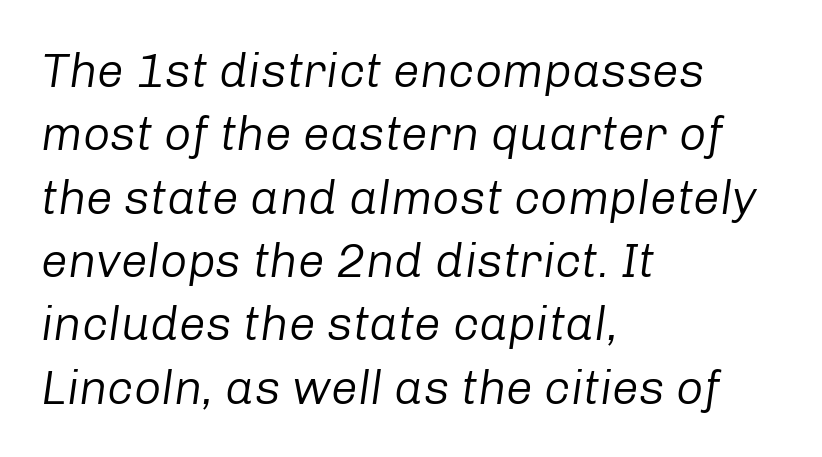
Q: Is the text bold? A: No.
Q: Is the text italic (slanted)? A: Yes, it leans right by about 8 degrees.
Q: Is the text underlined? A: No.
Q: How is the paragraph aligned? A: Left-aligned.
Q: Is the spacing between letters normal or unusually wide? A: Normal.
Q: Is the spacing between lines tight, normal or loose? A: Normal.
Q: Width (condensed, normal, or wide)? A: Normal.
Q: Stroke contrast? A: Low.
Q: x-height? A: Medium.
Q: Monospaced? A: No.
